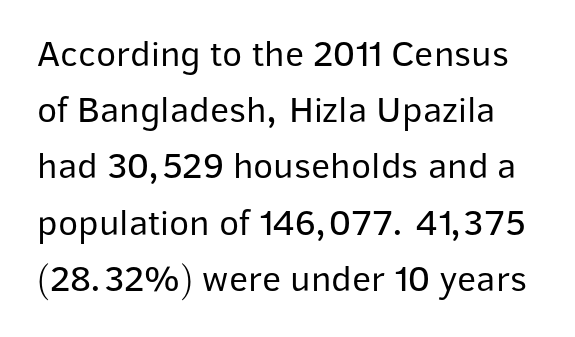
The image shows 37 px regular-weight sans-serif type, upright; set normal line spacing (1.52x), normal letter spacing, not underlined; low stroke contrast and a medium x-height.
